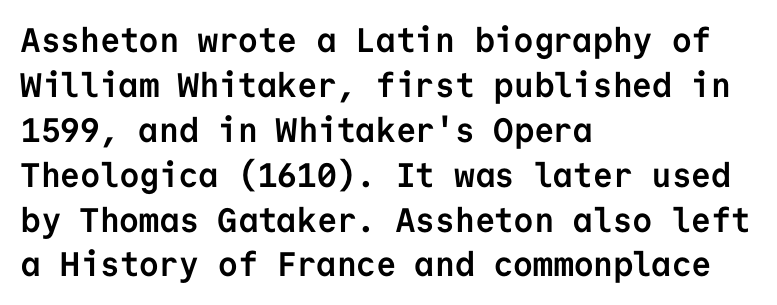
{"serif": "no", "italic": "no", "bold": "yes", "weight": "semibold", "width": "normal", "stroke_contrast": "low", "x_height": "medium", "monospaced": "yes", "underline": "no", "align": "left", "line_spacing": "normal", "line_spacing_ratio": 1.32, "letter_spacing": "normal", "letter_spacing_em": 0.0, "glyph_px": 34}
